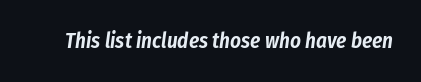
{"italic": "yes", "lean": "right", "slant_degrees": 8, "underline": "no", "letter_spacing": "normal", "letter_spacing_em": 0.0, "glyph_px": 21}
